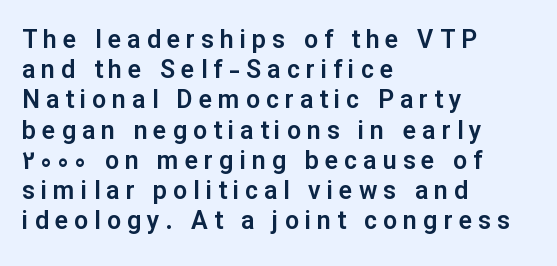
{"italic": "no", "underline": "no", "align": "left", "line_spacing_ratio": 1.21, "letter_spacing": "wide", "letter_spacing_em": 0.24, "glyph_px": 25}
